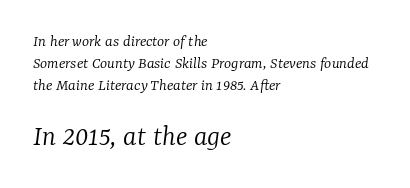
Q: Is the text bold? A: No.
Q: Is the text italic (slanted)? A: Yes, it leans right by about 7 degrees.
Q: Is the typeface a serif or a sans-serif typeface? A: Serif.
Q: Is the text underlined? A: No.
Q: How is the paragraph aligned? A: Left-aligned.
Q: Is the spacing between letters normal or unusually wide? A: Normal.
Q: Is the spacing between lines tight, normal or loose? A: Normal.
Q: Which block of text is set in a larger size, the first (top) or the second (bottom)? A: The second (bottom) one.
Q: Width (condensed, normal, or wide)? A: Normal.
Q: Stroke contrast? A: Low.
Q: x-height? A: Medium.
Q: Monospaced? A: No.
